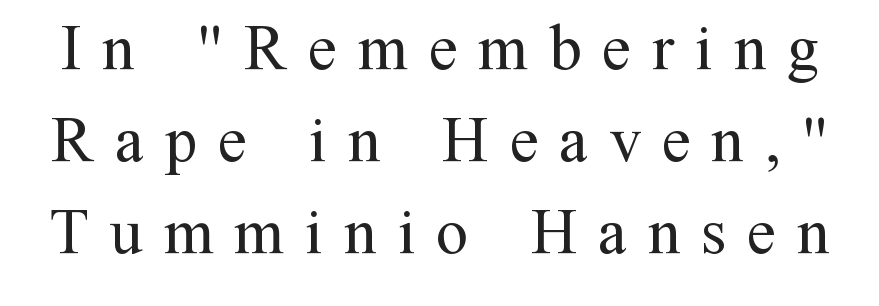
Q: Is the text bold? A: No.
Q: Is the text italic (slanted)? A: No, it is upright.
Q: Is the typeface a serif or a sans-serif typeface? A: Serif.
Q: Is the text underlined? A: No.
Q: Is the spacing between letters normal or unusually wide? A: Unusually wide.
Q: Is the spacing between lines tight, normal or loose? A: Normal.
Q: Width (condensed, normal, or wide)? A: Normal.
Q: Stroke contrast? A: Medium.
Q: x-height? A: Medium.
Q: Monospaced? A: No.
